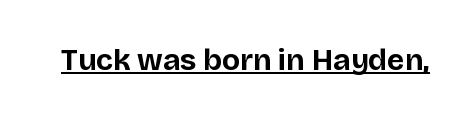
The image shows 30 px bold sans-serif type, upright; set normal letter spacing, underlined; low stroke contrast and a large x-height.
